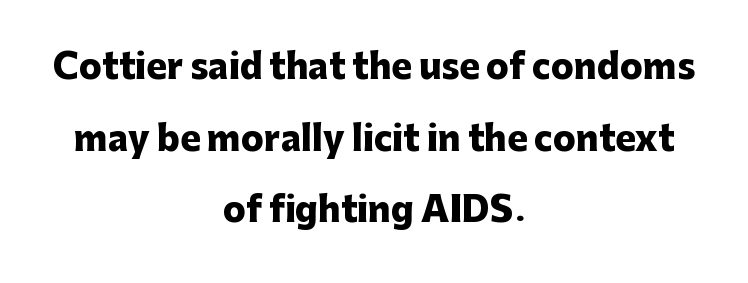
Q: Is the text bold? A: Yes.
Q: Is the text italic (slanted)? A: No, it is upright.
Q: Is the typeface a serif or a sans-serif typeface? A: Sans-serif.
Q: Is the text underlined? A: No.
Q: How is the paragraph aligned? A: Centered.
Q: Is the spacing between letters normal or unusually wide? A: Normal.
Q: Is the spacing between lines tight, normal or loose? A: Loose.
Q: Width (condensed, normal, or wide)? A: Normal.
Q: Stroke contrast? A: Low.
Q: x-height? A: Medium.
Q: Monospaced? A: No.
